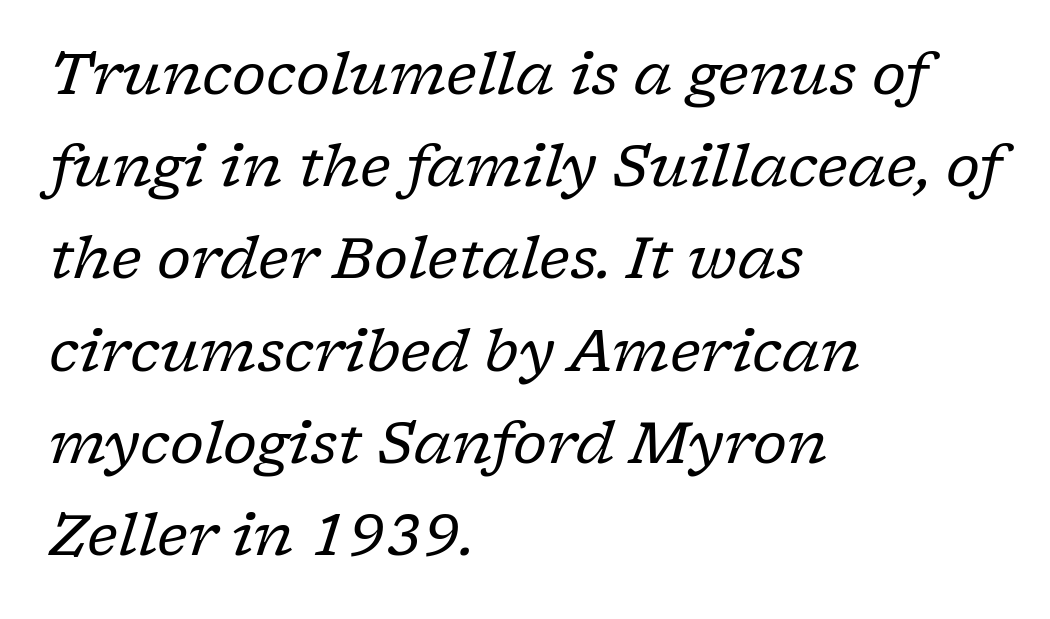
The image shows 58 px regular-weight serif type, italic (leaning right); set left-aligned, normal line spacing (1.59x), normal letter spacing, not underlined; low stroke contrast and a medium x-height.
